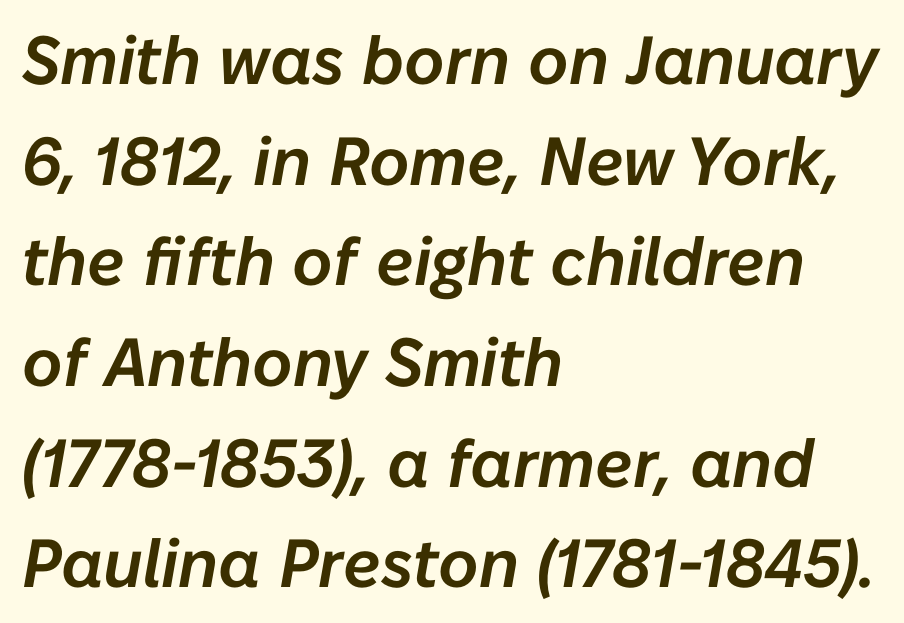
Q: Is the text italic (slanted)? A: Yes, it leans right by about 10 degrees.
Q: Is the text underlined? A: No.
Q: How is the paragraph aligned? A: Left-aligned.
Q: Is the spacing between letters normal or unusually wide? A: Normal.
Q: Is the spacing between lines tight, normal or loose? A: Normal.
Q: Width (condensed, normal, or wide)? A: Normal.
Q: Stroke contrast? A: Low.
Q: x-height? A: Medium.
Q: Monospaced? A: No.
